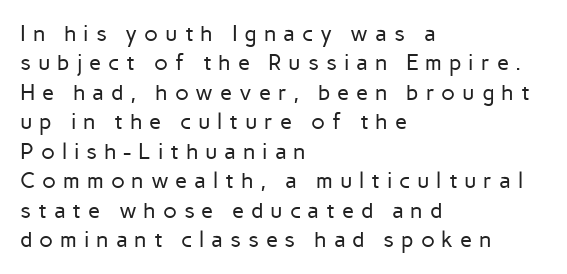
Q: Is the text bold? A: No.
Q: Is the text italic (slanted)? A: No, it is upright.
Q: Is the text underlined? A: No.
Q: How is the paragraph aligned? A: Left-aligned.
Q: Is the spacing between letters normal or unusually wide? A: Unusually wide.
Q: Is the spacing between lines tight, normal or loose? A: Normal.
